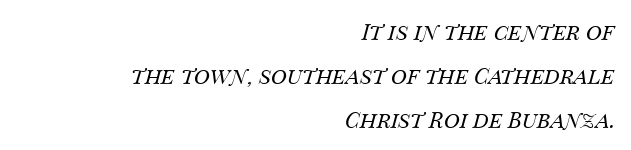
Q: Is the text bold? A: No.
Q: Is the text italic (slanted)? A: Yes, it leans right by about 14 degrees.
Q: Is the text underlined? A: No.
Q: How is the paragraph aligned? A: Right-aligned.
Q: Is the spacing between letters normal or unusually wide? A: Normal.
Q: Is the spacing between lines tight, normal or loose? A: Loose.
